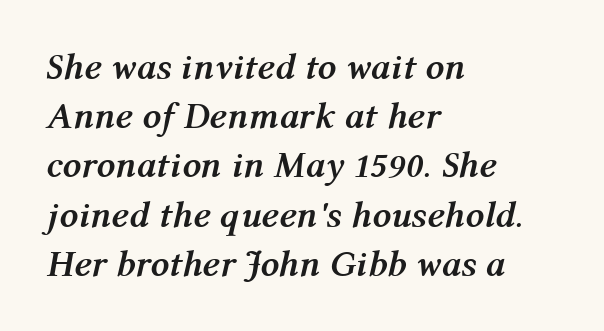
Q: Is the text bold? A: Yes.
Q: Is the text italic (slanted)? A: Yes, it leans right by about 12 degrees.
Q: Is the text underlined? A: No.
Q: How is the paragraph aligned? A: Left-aligned.
Q: Is the spacing between letters normal or unusually wide? A: Normal.
Q: Is the spacing between lines tight, normal or loose? A: Normal.
Q: Width (condensed, normal, or wide)? A: Normal.
Q: Stroke contrast? A: Medium.
Q: x-height? A: Medium.
Q: Monospaced? A: No.
